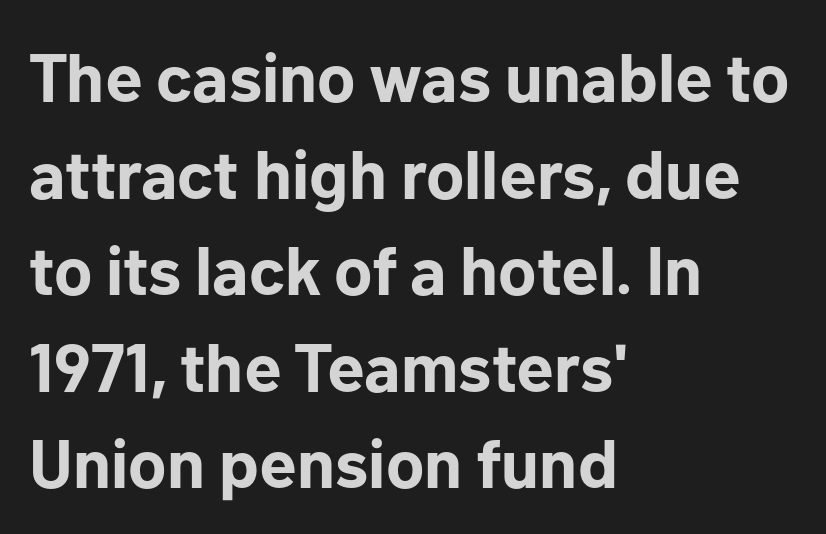
Q: Is the text bold? A: Yes.
Q: Is the text italic (slanted)? A: No, it is upright.
Q: Is the typeface a serif or a sans-serif typeface? A: Sans-serif.
Q: Is the text underlined? A: No.
Q: How is the paragraph aligned? A: Left-aligned.
Q: Is the spacing between letters normal or unusually wide? A: Normal.
Q: Is the spacing between lines tight, normal or loose? A: Normal.
Q: Width (condensed, normal, or wide)? A: Normal.
Q: Stroke contrast? A: Low.
Q: x-height? A: Medium.
Q: Monospaced? A: No.
